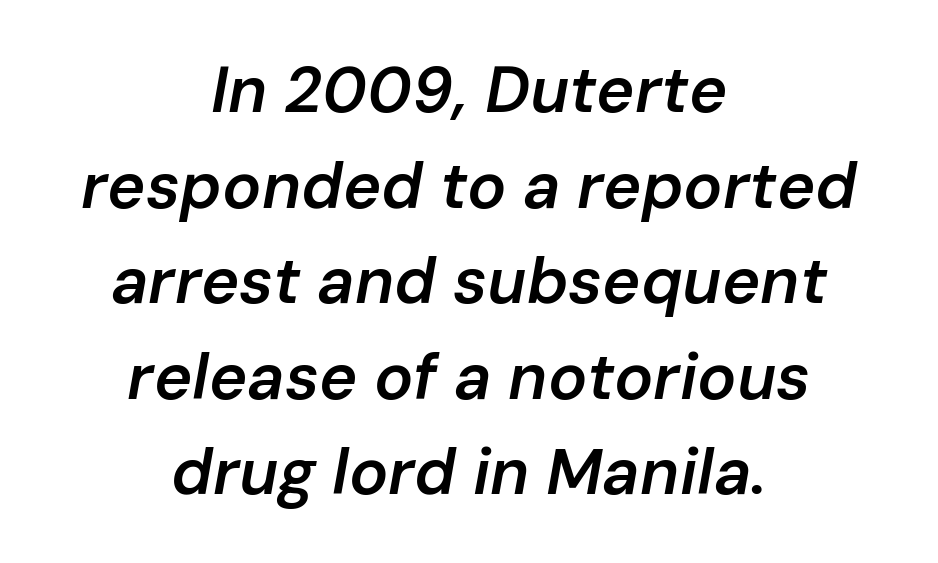
The image shows 65 px semibold type, italic (leaning right); set centered, normal line spacing (1.47x), normal letter spacing, not underlined; low stroke contrast and a medium x-height.
